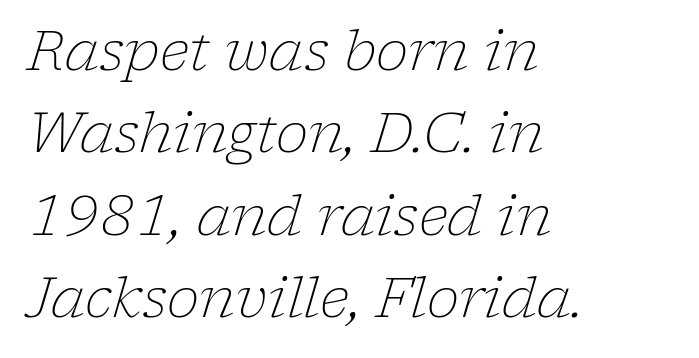
Rule under the text: the space is simply empty. The passage shown is typed in a proportional face where columns would drift. You could call the tracking neutral — neither tight nor loose. Every row of glyphs begins at an identical x-position on the left. The letters carry serifs — small finishing strokes at the ends of their stems. Style check: oblique.
